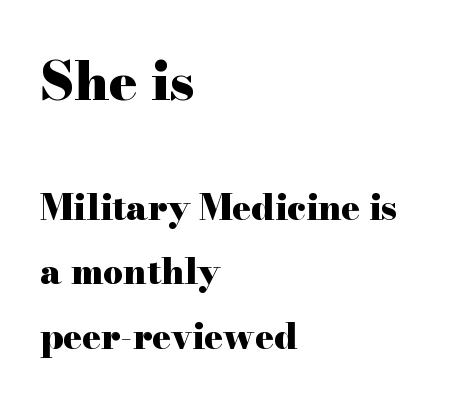
Standard letterfit; no display-style spreading of the glyphs. The face used here is proportionally spaced, like ordinary book or web type. Clear beneath every line of the passage. Is this a sans? No — the strokes have serifs. The passage is arranged the way most books set body copy — flush left.
